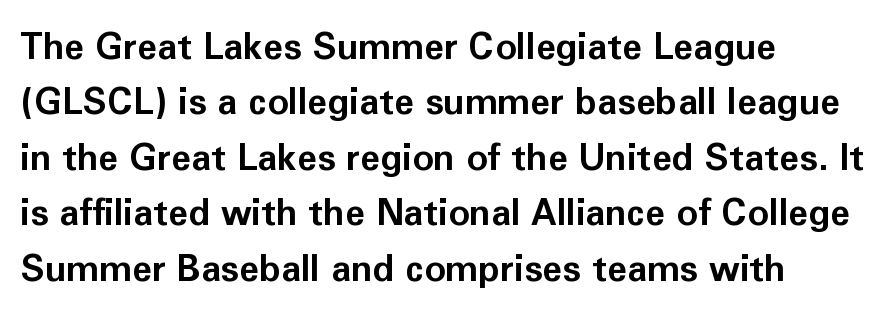
{"serif": "no", "italic": "no", "bold": "yes", "weight": "bold", "width": "normal", "stroke_contrast": "low", "x_height": "medium", "monospaced": "no", "underline": "no", "align": "left", "line_spacing": "normal", "line_spacing_ratio": 1.54, "letter_spacing": "normal", "letter_spacing_em": 0.0, "glyph_px": 36}
